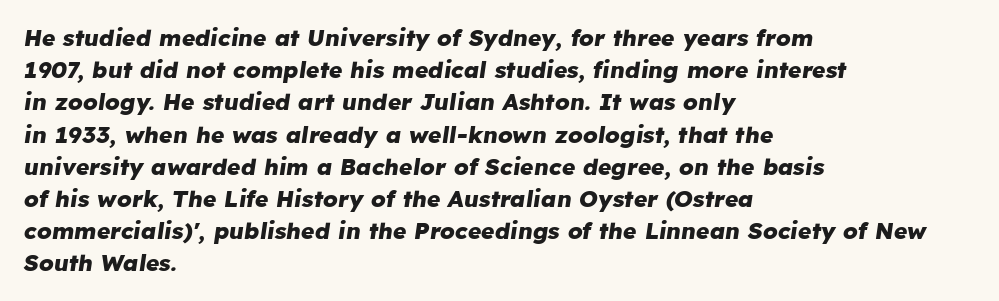
The image shows 23 px bold type, italic (leaning right); set left-aligned, normal line spacing (1.4x), normal letter spacing, not underlined.
